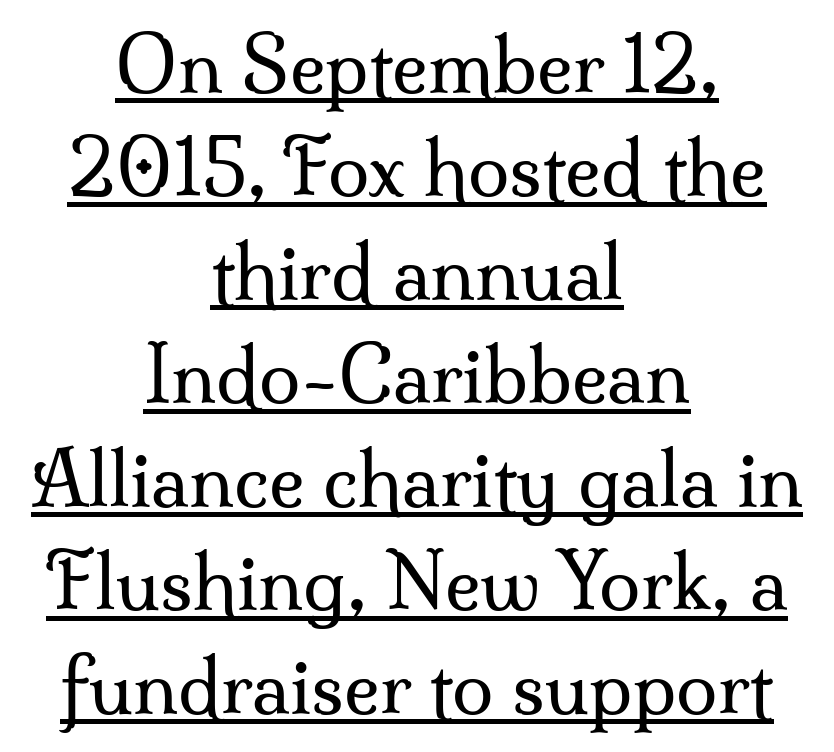
{"serif": "yes", "italic": "no", "bold": "no", "weight": "regular", "width": "normal", "stroke_contrast": "medium", "x_height": "small", "monospaced": "no", "underline": "yes", "align": "center", "line_spacing": "normal", "line_spacing_ratio": 1.38, "letter_spacing": "normal", "letter_spacing_em": 0.0, "glyph_px": 75}
